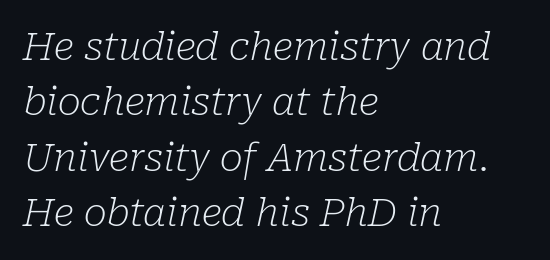
Q: Is the text bold? A: No.
Q: Is the text italic (slanted)? A: Yes, it leans right by about 10 degrees.
Q: Is the typeface a serif or a sans-serif typeface? A: Serif.
Q: Is the text underlined? A: No.
Q: How is the paragraph aligned? A: Left-aligned.
Q: Is the spacing between letters normal or unusually wide? A: Normal.
Q: Is the spacing between lines tight, normal or loose? A: Normal.
Q: Width (condensed, normal, or wide)? A: Normal.
Q: Stroke contrast? A: Low.
Q: x-height? A: Medium.
Q: Monospaced? A: No.
